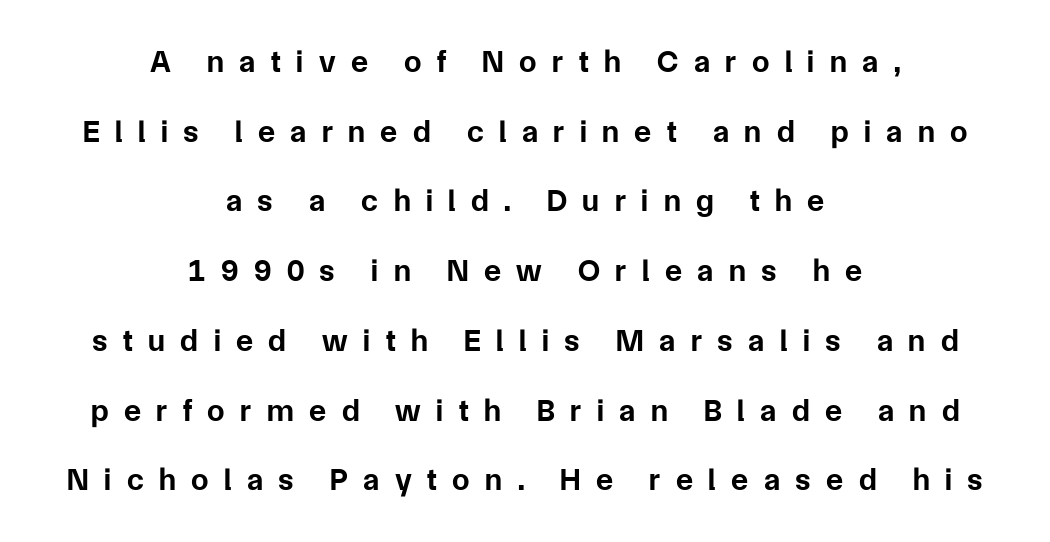
{"serif": "no", "italic": "no", "bold": "yes", "weight": "bold", "width": "normal", "stroke_contrast": "low", "x_height": "medium", "monospaced": "no", "underline": "no", "align": "center", "line_spacing": "loose", "line_spacing_ratio": 2.25, "letter_spacing": "wide", "letter_spacing_em": 0.5, "glyph_px": 31}
